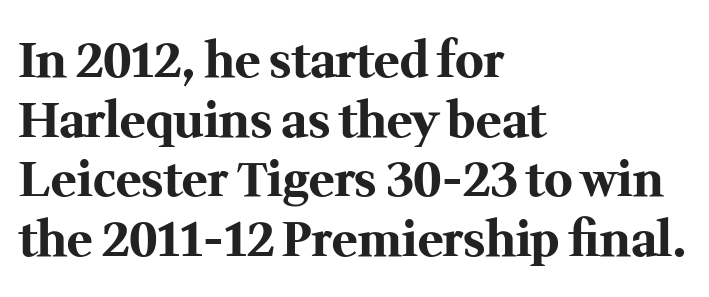
The image shows 48 px bold serif type, upright; set left-aligned, line spacing 1.24x, normal letter spacing, not underlined; medium stroke contrast and a medium x-height.
